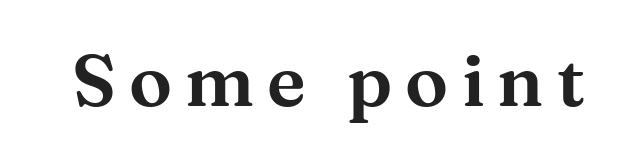
Q: Is the text italic (slanted)? A: No, it is upright.
Q: Is the typeface a serif or a sans-serif typeface? A: Serif.
Q: Is the text underlined? A: No.
Q: Width (condensed, normal, or wide)? A: Wide.
Q: Stroke contrast? A: Medium.
Q: x-height? A: Medium.
Q: Monospaced? A: No.
